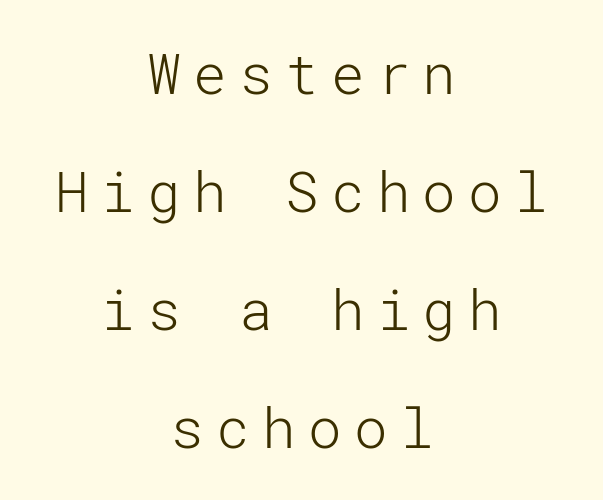
Q: Is the text bold? A: No.
Q: Is the text italic (slanted)? A: No, it is upright.
Q: Is the typeface a serif or a sans-serif typeface? A: Sans-serif.
Q: Is the text underlined? A: No.
Q: How is the paragraph aligned? A: Centered.
Q: Is the spacing between letters normal or unusually wide? A: Unusually wide.
Q: Is the spacing between lines tight, normal or loose? A: Loose.
Q: Width (condensed, normal, or wide)? A: Normal.
Q: Stroke contrast? A: Low.
Q: x-height? A: Medium.
